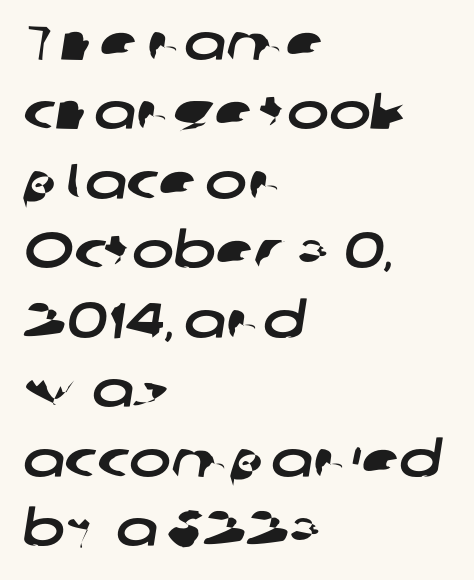
Q: Is the typeface a serif or a sans-serif typeface? A: Sans-serif.
Q: Is the text underlined? A: No.
Q: How is the paragraph aligned? A: Left-aligned.
Q: Is the spacing between letters normal or unusually wide? A: Normal.
Q: Is the spacing between lines tight, normal or loose? A: Normal.
Q: Width (condensed, normal, or wide)? A: Wide.
Q: Stroke contrast? A: Low.
Q: x-height? A: Medium.
Q: Monospaced? A: No.
